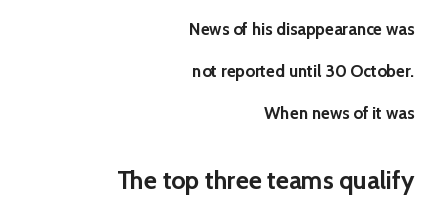
The image shows 25 px bold type, upright; set right-aligned, loose line spacing (2.47x), normal letter spacing, not underlined; the second (bottom) block is 1.47x larger.
